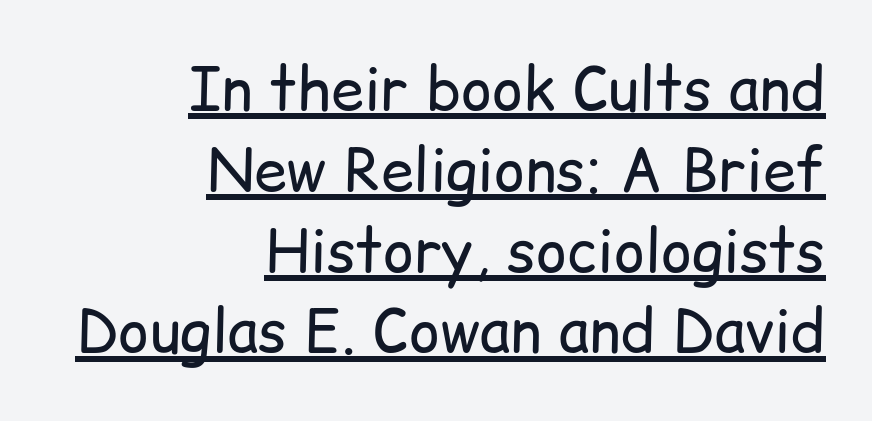
Vertically, the passage feels balanced, rows spaced as you'd expect. Letter spacing: default. Caption: lettering with a line underneath. The passage shown is typed in a proportional face where columns would drift. The lines in this sample share a right terminus and differ only in where they begin.
